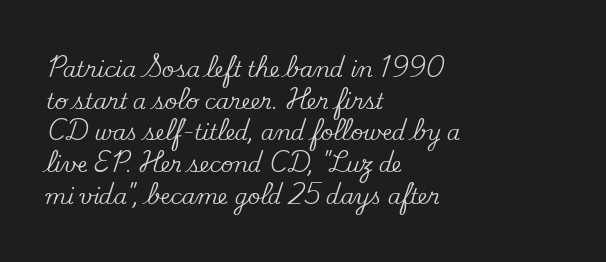
The image shows 21 px text type; set left-aligned, normal line spacing (1.51x), normal letter spacing, not underlined.
